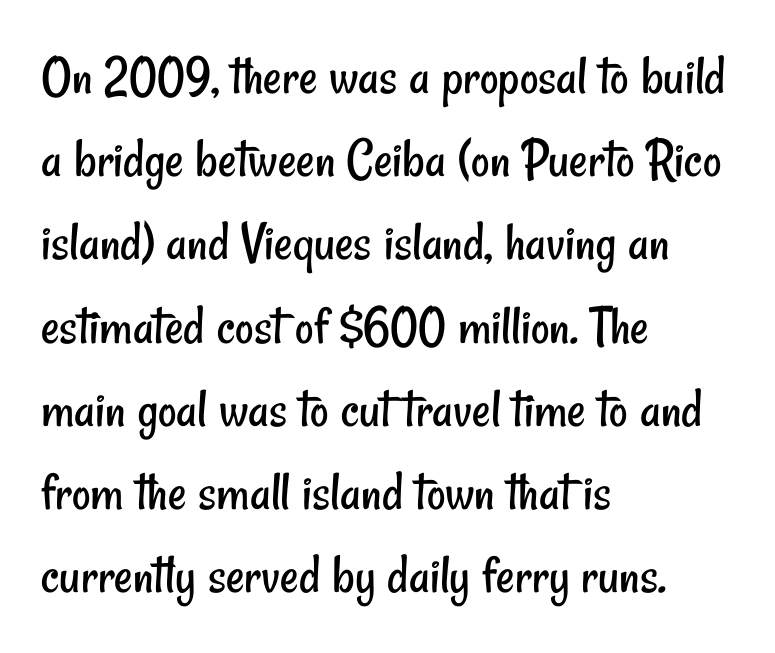
Q: Is the text bold? A: No.
Q: Is the typeface a serif or a sans-serif typeface? A: Sans-serif.
Q: Is the text underlined? A: No.
Q: How is the paragraph aligned? A: Left-aligned.
Q: Is the spacing between letters normal or unusually wide? A: Normal.
Q: Is the spacing between lines tight, normal or loose? A: Normal.
Q: Width (condensed, normal, or wide)? A: Condensed.
Q: Stroke contrast? A: Low.
Q: x-height? A: Small.
Q: Monospaced? A: No.
